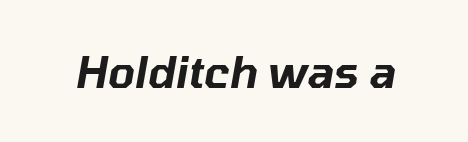
{"italic": "yes", "lean": "right", "slant_degrees": 10, "width": "normal", "stroke_contrast": "low", "x_height": "medium", "monospaced": "no", "underline": "no", "letter_spacing": "normal", "letter_spacing_em": 0.0, "glyph_px": 43}
